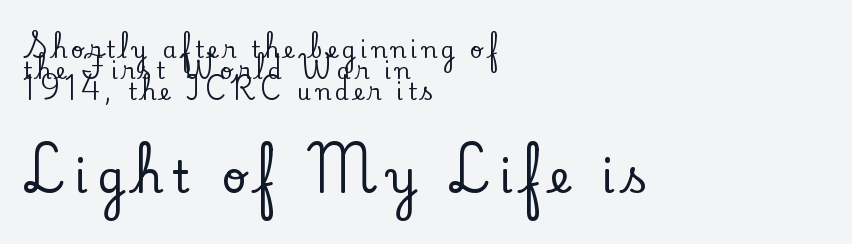
The image shows 44 px serif type, upright; set left-aligned, tight line spacing (0.96x), unusually wide letter spacing (+0.21 em), not underlined; the second (bottom) block is 2.0x larger; low stroke contrast and a small x-height.
